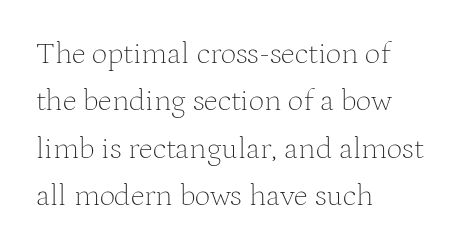
{"serif": "yes", "italic": "no", "bold": "no", "weight": "thin", "width": "normal", "stroke_contrast": "medium", "x_height": "medium", "monospaced": "no", "underline": "no", "align": "left", "line_spacing": "normal", "line_spacing_ratio": 1.53, "letter_spacing": "normal", "letter_spacing_em": 0.0, "glyph_px": 31}
